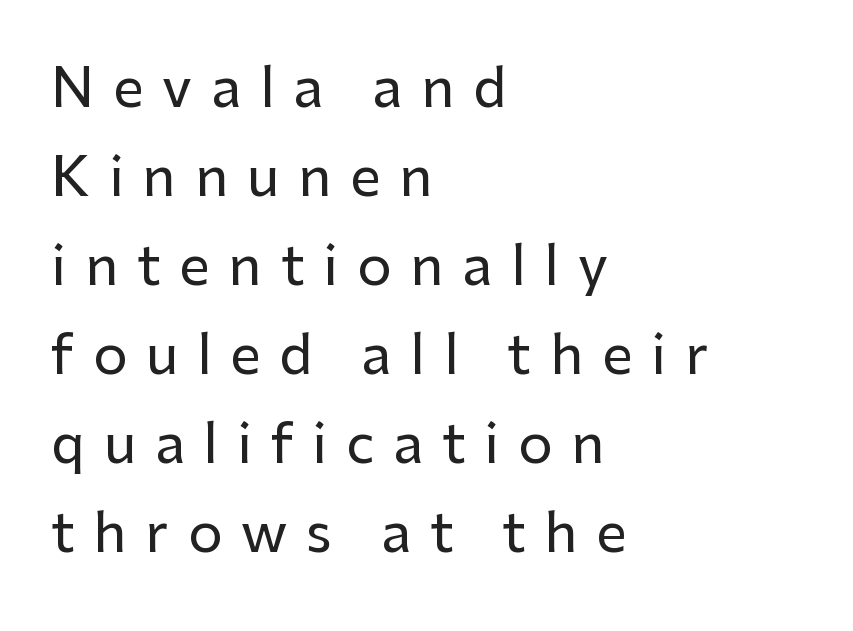
Reading down the block, your eye returns to a fixed left position each line. Honestly, the row spacing looks completely unremarkable. The letters carry no serifs — their stems end cleanly without finishing strokes. Every stem runs plumb, perpendicular to the baseline. Tracking here is generous; glyphs stand well apart from one another. Bare-footed words on every line.
